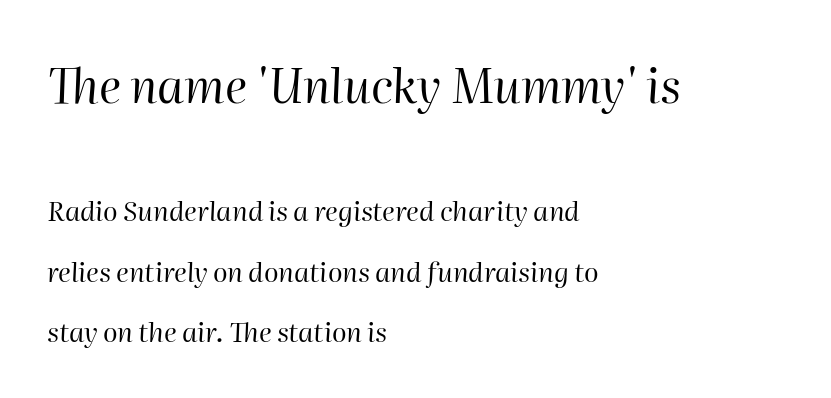
Q: Is the text bold? A: No.
Q: Is the text italic (slanted)? A: Yes, it leans right by about 2 degrees.
Q: Is the text underlined? A: No.
Q: How is the paragraph aligned? A: Left-aligned.
Q: Is the spacing between letters normal or unusually wide? A: Normal.
Q: Is the spacing between lines tight, normal or loose? A: Loose.
Q: Which block of text is set in a larger size, the first (top) or the second (bottom)? A: The first (top) one.
Q: Width (condensed, normal, or wide)? A: Normal.
Q: Stroke contrast? A: High.
Q: x-height? A: Medium.
Q: Monospaced? A: No.
